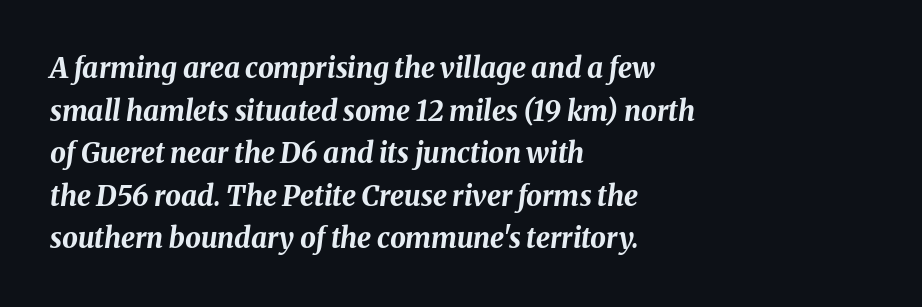
Q: Is the text bold? A: Yes.
Q: Is the text italic (slanted)? A: Yes, it leans right by about 8 degrees.
Q: Is the text underlined? A: No.
Q: How is the paragraph aligned? A: Left-aligned.
Q: Is the spacing between letters normal or unusually wide? A: Normal.
Q: Is the spacing between lines tight, normal or loose? A: Normal.
Q: Width (condensed, normal, or wide)? A: Normal.
Q: Stroke contrast? A: Medium.
Q: x-height? A: Medium.
Q: Monospaced? A: No.
